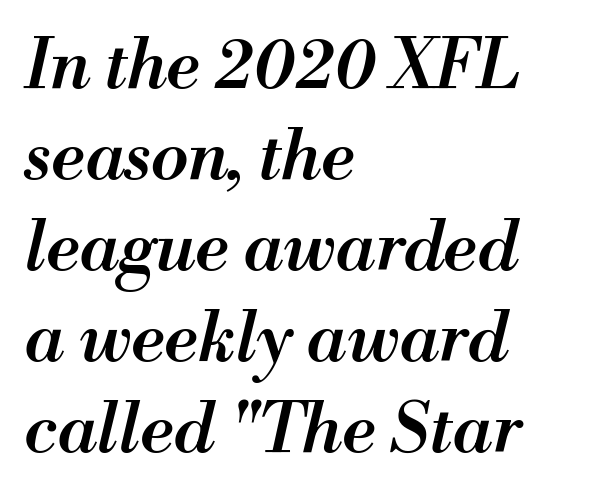
The image shows 69 px semibold type, italic (leaning right); set left-aligned, normal line spacing (1.32x), normal letter spacing, not underlined; medium stroke contrast and a small x-height.
